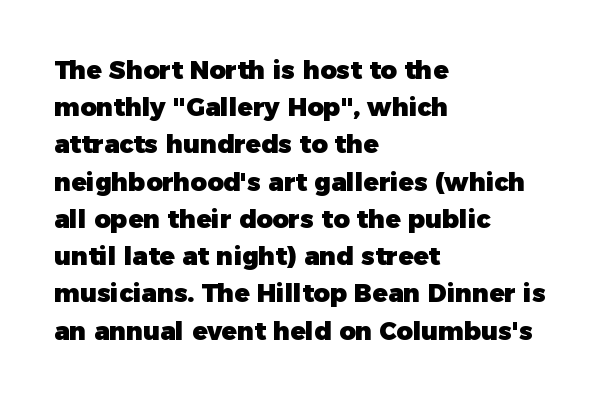
{"italic": "no", "bold": "yes", "underline": "no", "align": "left", "line_spacing": "normal", "line_spacing_ratio": 1.49, "letter_spacing": "normal", "letter_spacing_em": 0.0, "glyph_px": 25}
